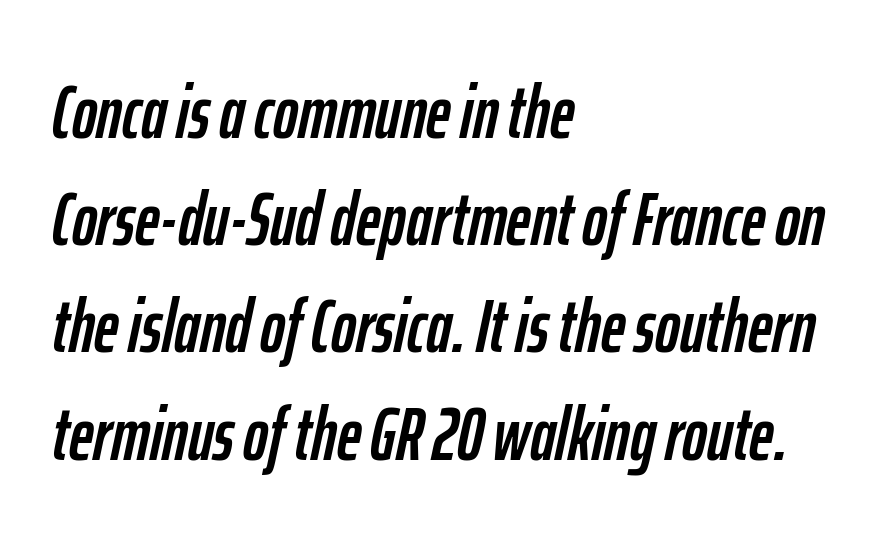
Q: Is the text italic (slanted)? A: Yes, it leans right by about 12 degrees.
Q: Is the text underlined? A: No.
Q: How is the paragraph aligned? A: Left-aligned.
Q: Is the spacing between letters normal or unusually wide? A: Normal.
Q: Is the spacing between lines tight, normal or loose? A: Normal.
Q: Width (condensed, normal, or wide)? A: Condensed.
Q: Stroke contrast? A: Low.
Q: x-height? A: Medium.
Q: Monospaced? A: No.
